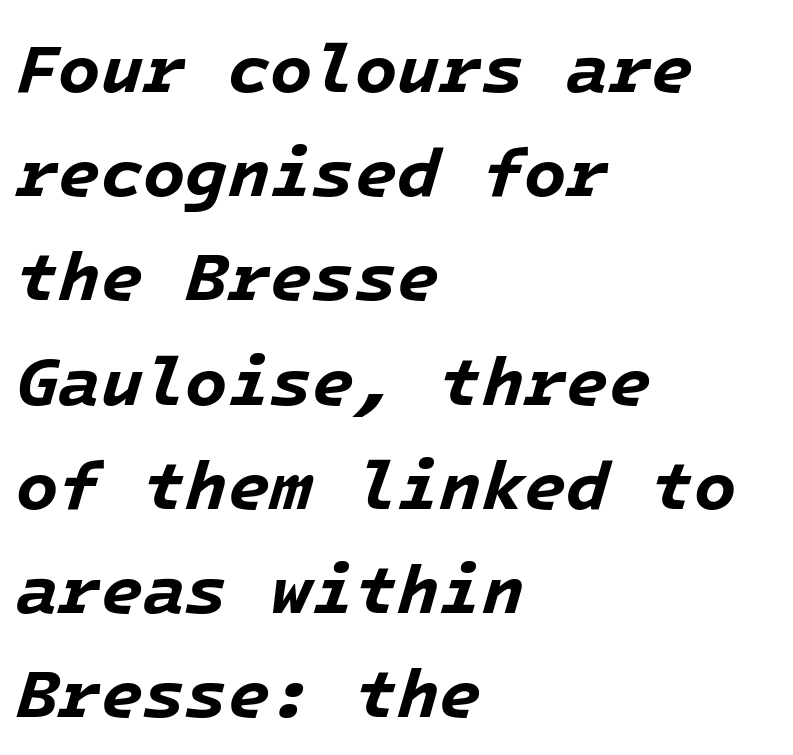
Weight: bold. The rows are spaced the way most documents space them. Descender tails drop into unmarked territory. Inter-character spacing is left at the font's built-in metrics.
